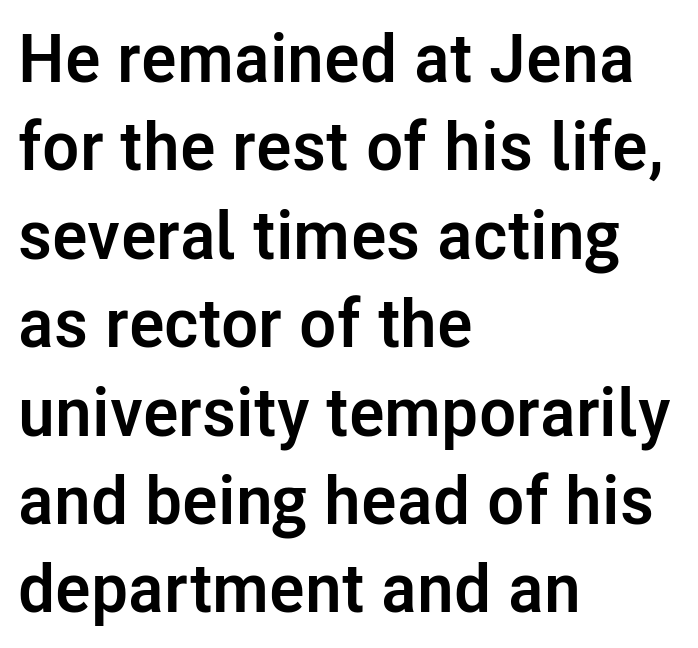
The image shows 68 px semibold sans-serif type, upright; set left-aligned, normal line spacing (1.3x), normal letter spacing, not underlined; low stroke contrast and a medium x-height.
